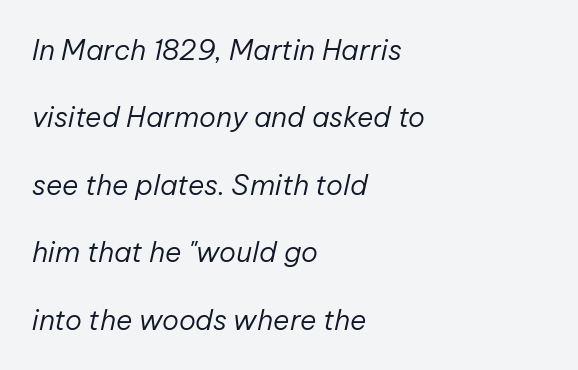
{"italic": "yes", "lean": "right", "slant_degrees": 12, "bold": "no", "weight": "regular", "width": "normal", "stroke_contrast": "low", "x_height": "medium", "monospaced": "no", "underline": "no", "align": "left", "line_spacing": "loose", "line_spacing_ratio": 2.41, "letter_spacing": "normal", "letter_spacing_em": 0.0, "glyph_px": 28}
